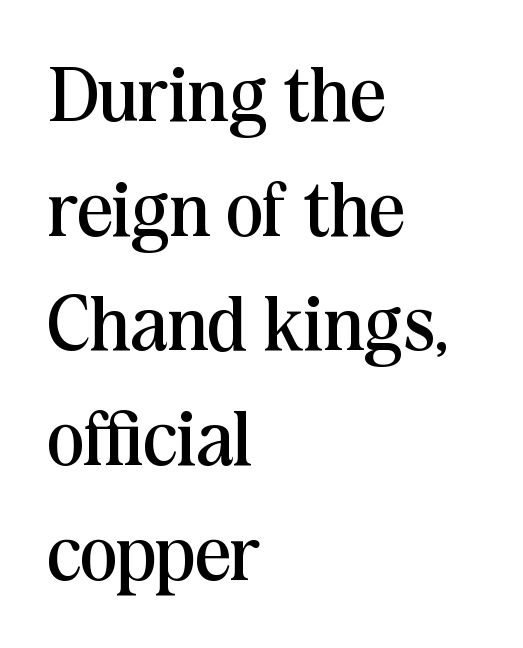
Is the block centered? No — it sits flush against the left margin. Baseline-to-baseline distance is the conventional proportion of letter height. Words float on clear page, feet unadorned. Does the lettering tilt? It doesn't — this is upright.
